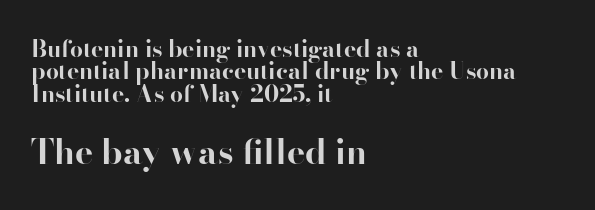
Q: Is the text bold? A: Yes.
Q: Is the text italic (slanted)? A: No, it is upright.
Q: Is the typeface a serif or a sans-serif typeface? A: Serif.
Q: Is the text underlined? A: No.
Q: How is the paragraph aligned? A: Left-aligned.
Q: Is the spacing between letters normal or unusually wide? A: Normal.
Q: Is the spacing between lines tight, normal or loose? A: Tight.
Q: Which block of text is set in a larger size, the first (top) or the second (bottom)? A: The second (bottom) one.
Q: Width (condensed, normal, or wide)? A: Normal.
Q: Stroke contrast? A: High.
Q: x-height? A: Small.
Q: Monospaced? A: No.
